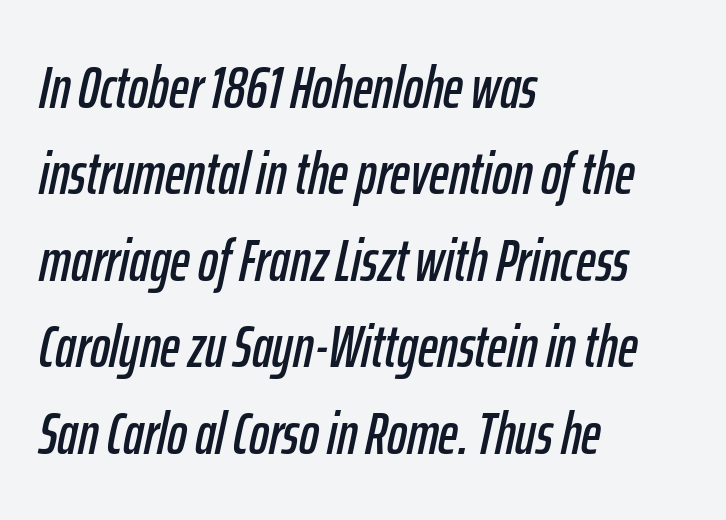
Q: Is the text italic (slanted)? A: Yes, it leans right by about 12 degrees.
Q: Is the text underlined? A: No.
Q: How is the paragraph aligned? A: Left-aligned.
Q: Is the spacing between letters normal or unusually wide? A: Normal.
Q: Is the spacing between lines tight, normal or loose? A: Normal.
Q: Width (condensed, normal, or wide)? A: Condensed.
Q: Stroke contrast? A: Low.
Q: x-height? A: Medium.
Q: Monospaced? A: No.
